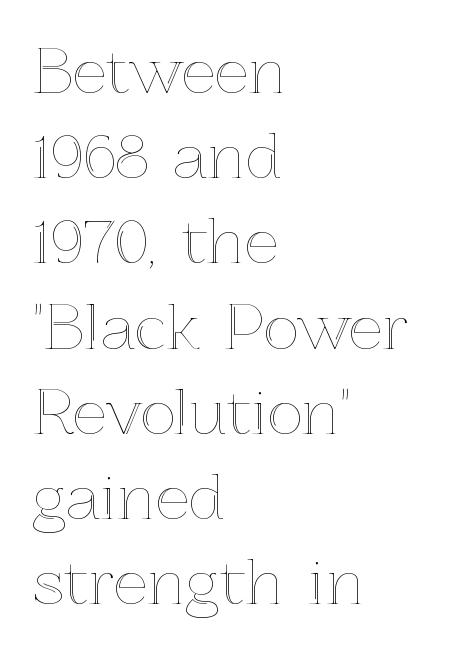
Q: Is the text italic (slanted)? A: No, it is upright.
Q: Is the text underlined? A: No.
Q: How is the paragraph aligned? A: Left-aligned.
Q: Is the spacing between letters normal or unusually wide? A: Normal.
Q: Is the spacing between lines tight, normal or loose? A: Normal.
Q: Width (condensed, normal, or wide)? A: Normal.
Q: x-height? A: Medium.
Q: Monospaced? A: No.
